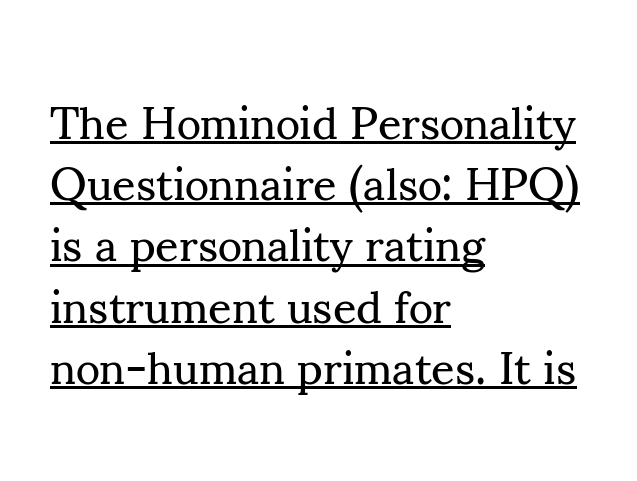
Short and long lines alike share a common starting point at left. The rendering uses a moderate line-height, typical for paragraphs. Character widths vary here, with narrow letters taking less room than wide ones. Spacing between characters is what you'd get straight out of the box. The specimen reads as upright at a glance.
